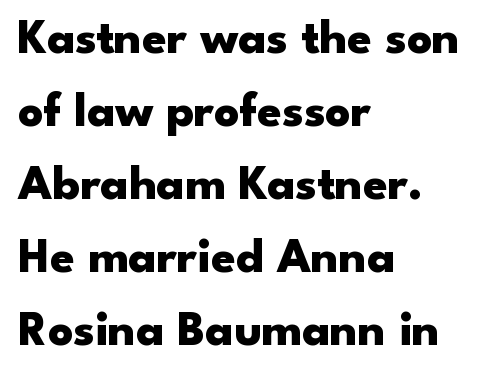
The image shows 49 px heavy, wide sans-serif type, upright; set left-aligned, normal line spacing (1.49x), normal letter spacing, not underlined; low stroke contrast and a small x-height.
